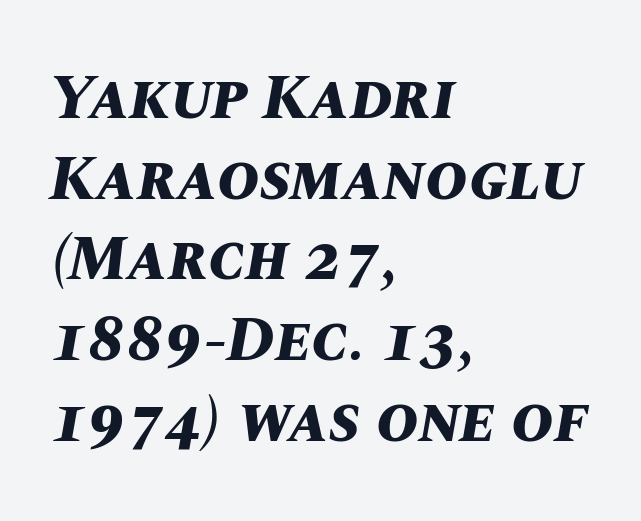
Q: Is the text bold? A: Yes.
Q: Is the text italic (slanted)? A: Yes, it leans right by about 10 degrees.
Q: Is the text underlined? A: No.
Q: How is the paragraph aligned? A: Left-aligned.
Q: Is the spacing between letters normal or unusually wide? A: Normal.
Q: Is the spacing between lines tight, normal or loose? A: Normal.
Q: Width (condensed, normal, or wide)? A: Normal.
Q: Stroke contrast? A: Medium.
Q: x-height? A: Large.
Q: Monospaced? A: No.
